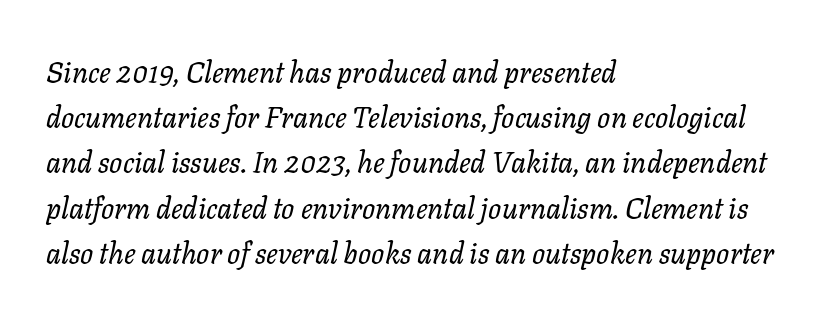
The image shows 29 px regular-weight type, italic (leaning right); set left-aligned, normal line spacing (1.56x), normal letter spacing, not underlined; low stroke contrast and a medium x-height.
